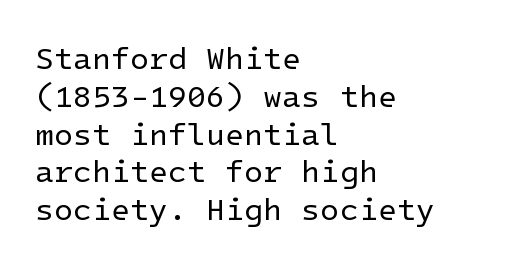
{"serif": "no", "italic": "no", "bold": "no", "weight": "regular", "width": "normal", "stroke_contrast": "low", "x_height": "medium", "underline": "no", "align": "left", "line_spacing_ratio": 1.22, "letter_spacing": "normal", "letter_spacing_em": 0.0, "glyph_px": 31}
